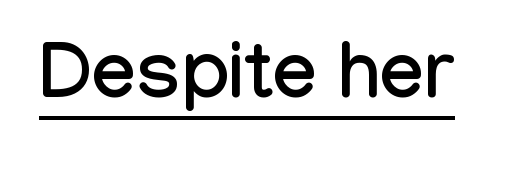
Q: Is the text italic (slanted)? A: No, it is upright.
Q: Is the typeface a serif or a sans-serif typeface? A: Sans-serif.
Q: Is the text underlined? A: Yes.
Q: Is the spacing between letters normal or unusually wide? A: Normal.
Q: Width (condensed, normal, or wide)? A: Condensed.
Q: Stroke contrast? A: Low.
Q: x-height? A: Medium.
Q: Monospaced? A: No.
